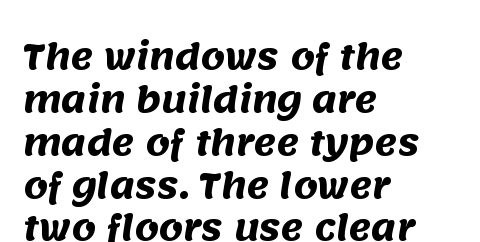
{"serif": "no", "bold": "yes", "weight": "heavy", "width": "normal", "stroke_contrast": "medium", "x_height": "large", "monospaced": "no", "underline": "no", "align": "left", "line_spacing": "normal", "line_spacing_ratio": 1.26, "letter_spacing": "normal", "letter_spacing_em": 0.0, "glyph_px": 34}
